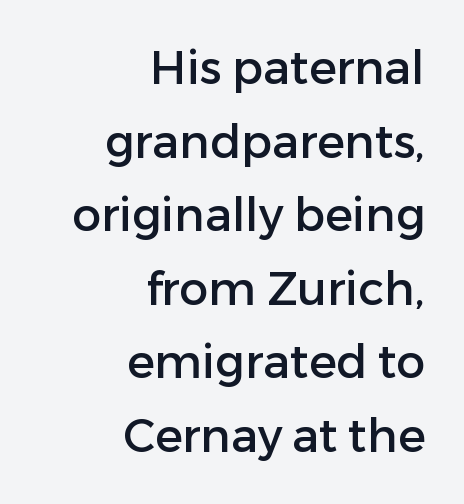
Compared with a flush-left layout, this one pins lines to the opposite, right side. Tall strokes in this sample are plumb rather than angled. What stands out about the letter spacing? Nothing — it is the standard amount. Anything drawn beneath the words? Only blank space.
